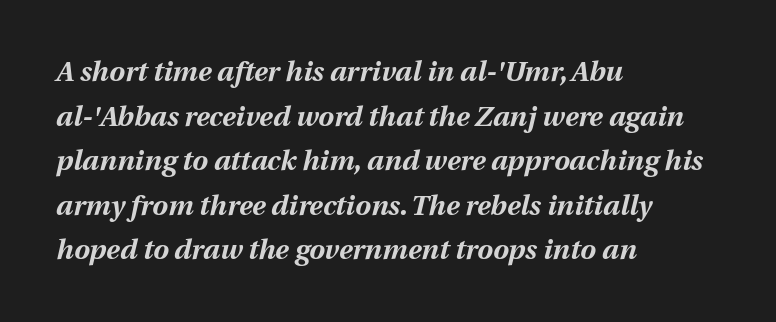
{"italic": "yes", "lean": "right", "slant_degrees": 12, "bold": "yes", "weight": "bold", "width": "normal", "stroke_contrast": "medium", "x_height": "medium", "monospaced": "no", "underline": "no", "align": "left", "line_spacing": "normal", "line_spacing_ratio": 1.59, "letter_spacing": "normal", "letter_spacing_em": 0.0, "glyph_px": 28}
